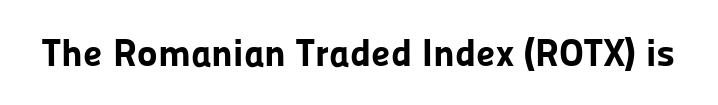
The image shows 39 px bold sans-serif type, upright; set normal letter spacing, not underlined; low stroke contrast and a medium x-height.
